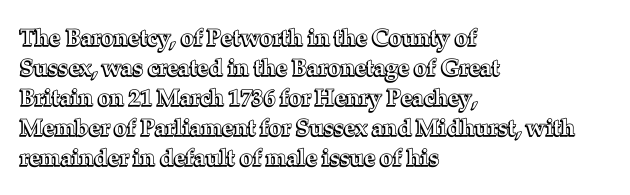
The image shows 23 px text type, upright; set left-aligned, normal line spacing (1.3x), normal letter spacing, not underlined.
